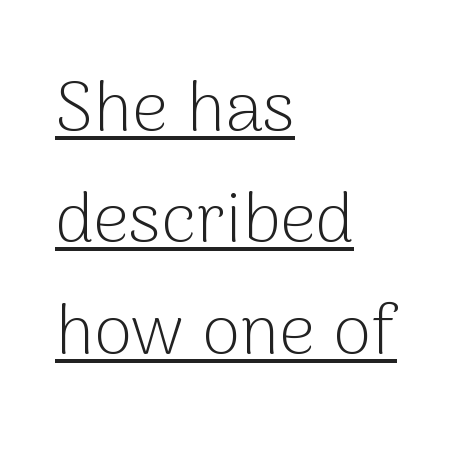
{"serif": "no", "italic": "no", "bold": "no", "weight": "light", "width": "normal", "stroke_contrast": "low", "x_height": "medium", "monospaced": "no", "underline": "yes", "align": "left", "line_spacing": "normal", "line_spacing_ratio": 1.59, "letter_spacing": "normal", "letter_spacing_em": 0.0, "glyph_px": 70}
